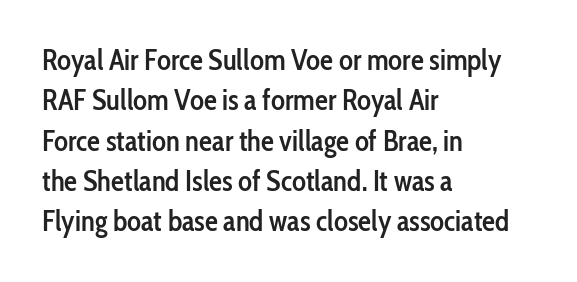
The image shows 29 px semibold, condensed sans-serif type, upright; set left-aligned, normal line spacing (1.39x), normal letter spacing, not underlined; low stroke contrast and a medium x-height.
